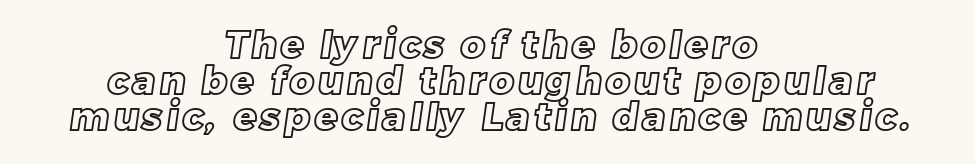
Each line is balanced around a shared central axis. If you measured baseline to baseline, you'd find a short distance. The face used here is proportionally spaced, like ordinary book or web type. Honestly, there is no underline to notice here at all.
